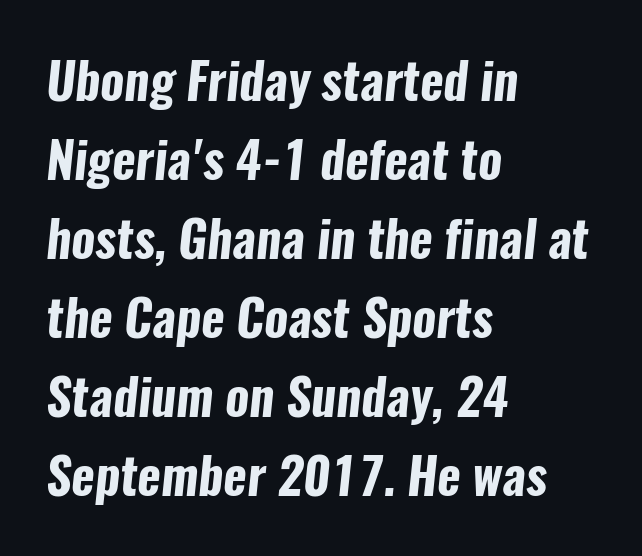
{"serif": "no", "bold": "yes", "weight": "bold", "width": "condensed", "stroke_contrast": "low", "x_height": "medium", "monospaced": "no", "underline": "no", "align": "left", "line_spacing": "normal", "line_spacing_ratio": 1.58, "letter_spacing": "normal", "letter_spacing_em": 0.0, "glyph_px": 50}
